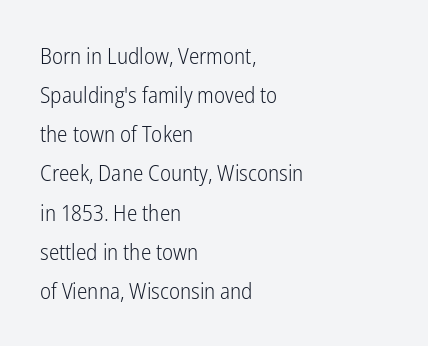
The image shows 22 px text type, upright; set left-aligned, line spacing 1.78x, normal letter spacing, not underlined.
